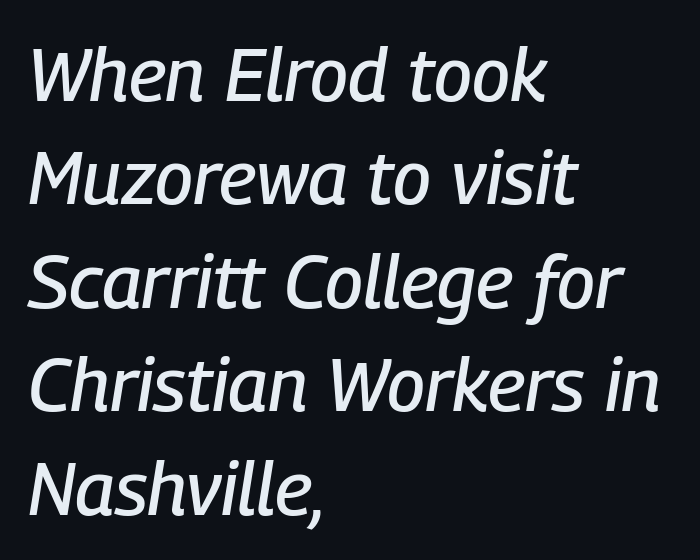
The image shows 75 px condensed type, italic (leaning right); set left-aligned, normal line spacing (1.38x), normal letter spacing, not underlined; low stroke contrast and a medium x-height.
